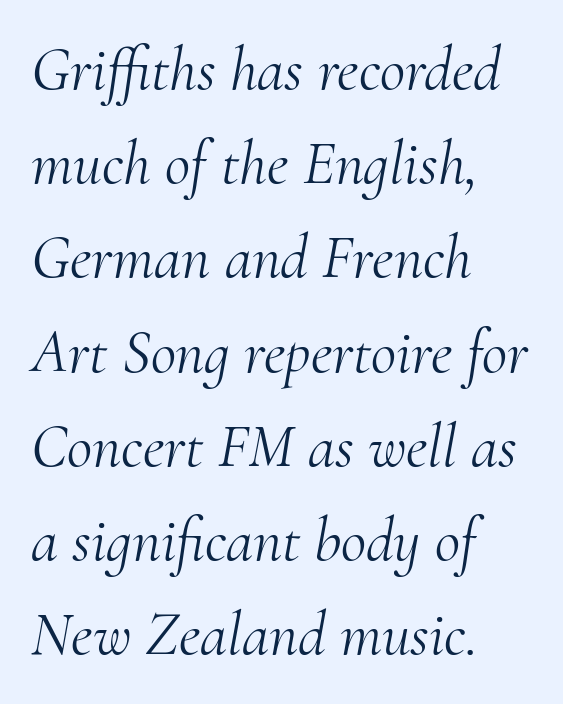
The image shows 62 px light serif type, italic (leaning right); set left-aligned, normal line spacing (1.52x), normal letter spacing, not underlined; medium stroke contrast and a small x-height.
